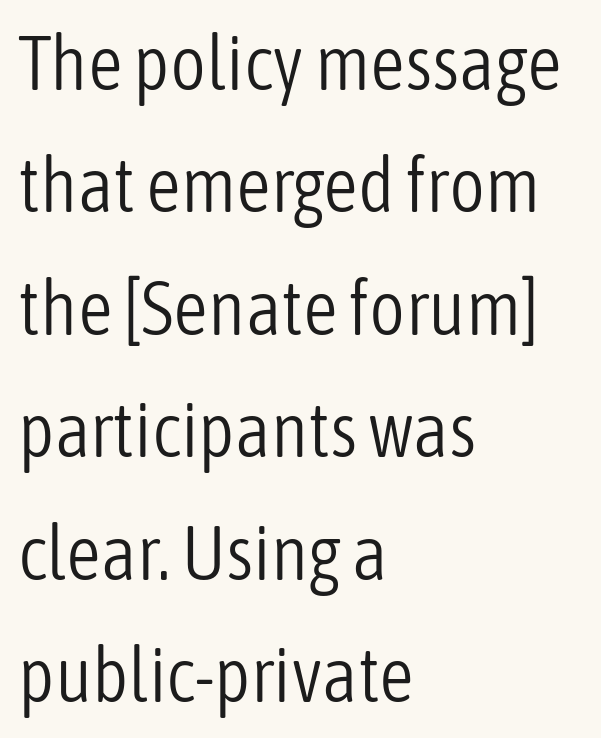
A typesetter would call this zero additional tracking. Is there much room between lines? A standard amount, neither cramped nor airy. The typeface has the unassuming heft of standard copy or less. Each letter keeps its own natural width here, so spacing adapts to shape.
